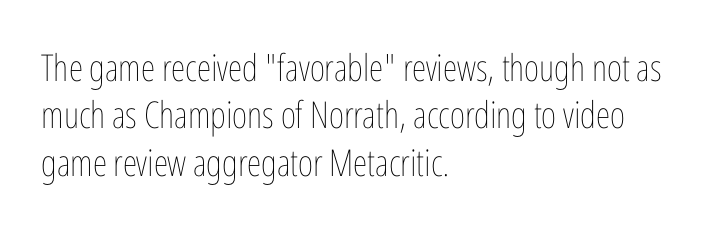
The face used here is proportionally spaced, like ordinary book or web type. Honestly, there is no underline to notice here at all. Interline gaps are of average width in this sample. A typesetter would mark this as roman, not italic. Inter-character spacing is left at the font's built-in metrics. A student would call this left alignment; a typographer would say flush left, rag right.
